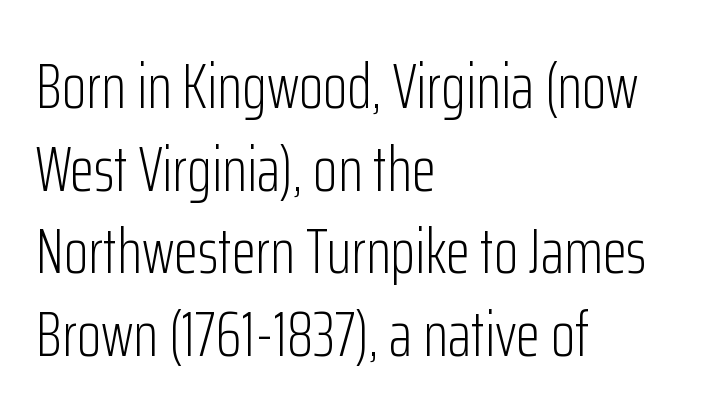
The face used here is proportionally spaced, like ordinary book or web type. The characters are drawn with everyday or finer stroke widths. The rag falls on the right side of this text block. The rendering keeps characters at their native spacing. Vertical strokes here are truly vertical.
